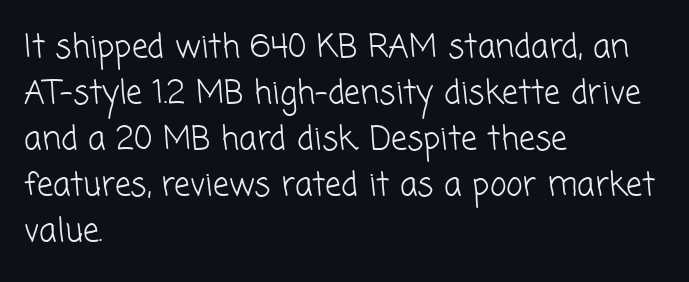
Q: Is the text bold? A: No.
Q: Is the typeface a serif or a sans-serif typeface? A: Sans-serif.
Q: Is the text underlined? A: No.
Q: How is the paragraph aligned? A: Left-aligned.
Q: Is the spacing between letters normal or unusually wide? A: Normal.
Q: Is the spacing between lines tight, normal or loose? A: Normal.
Q: Width (condensed, normal, or wide)? A: Normal.
Q: Stroke contrast? A: Low.
Q: x-height? A: Medium.
Q: Monospaced? A: No.
